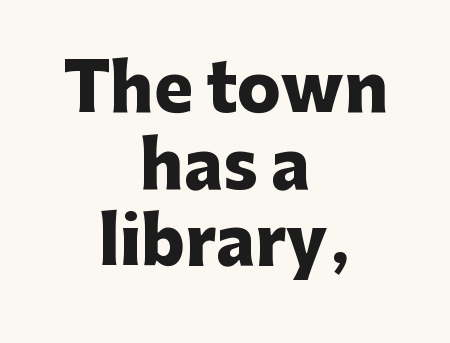
{"serif": "no", "italic": "no", "bold": "yes", "weight": "heavy", "width": "normal", "stroke_contrast": "low", "x_height": "medium", "monospaced": "no", "underline": "no", "align": "center", "line_spacing_ratio": 1.18, "letter_spacing": "normal", "letter_spacing_em": 0.0, "glyph_px": 65}
